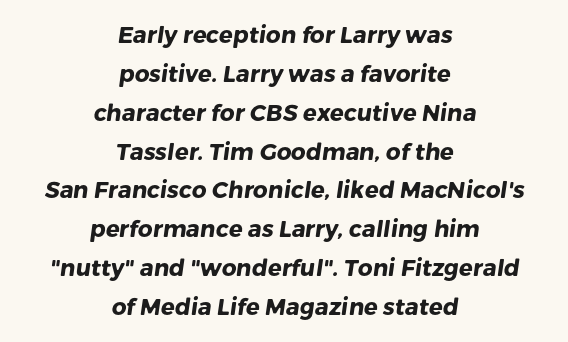
Words appear dense and cohesive because spacing is normal. Bold? Absolutely — the strokes are thick and heavy. The vertical gap from one line to the next is medium. The setting favours the middle, as headings and verse often do. A clean baseline with only descenders dipping below it.
